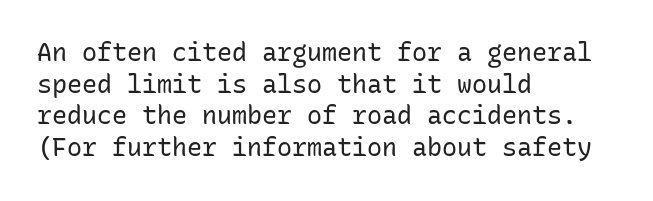
{"italic": "no", "bold": "no", "underline": "no", "align": "left", "line_spacing": "normal", "line_spacing_ratio": 1.27, "letter_spacing": "normal", "letter_spacing_em": 0.0, "glyph_px": 25}
